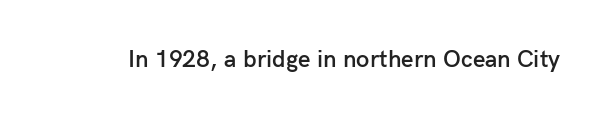
The image shows 24 px text type, upright; set normal letter spacing, not underlined.
